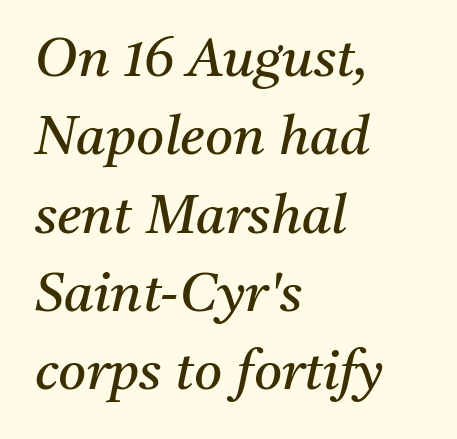
The image shows 54 px regular-weight serif type, italic (leaning right); set left-aligned, normal line spacing (1.45x), normal letter spacing, not underlined; medium stroke contrast and a medium x-height.
